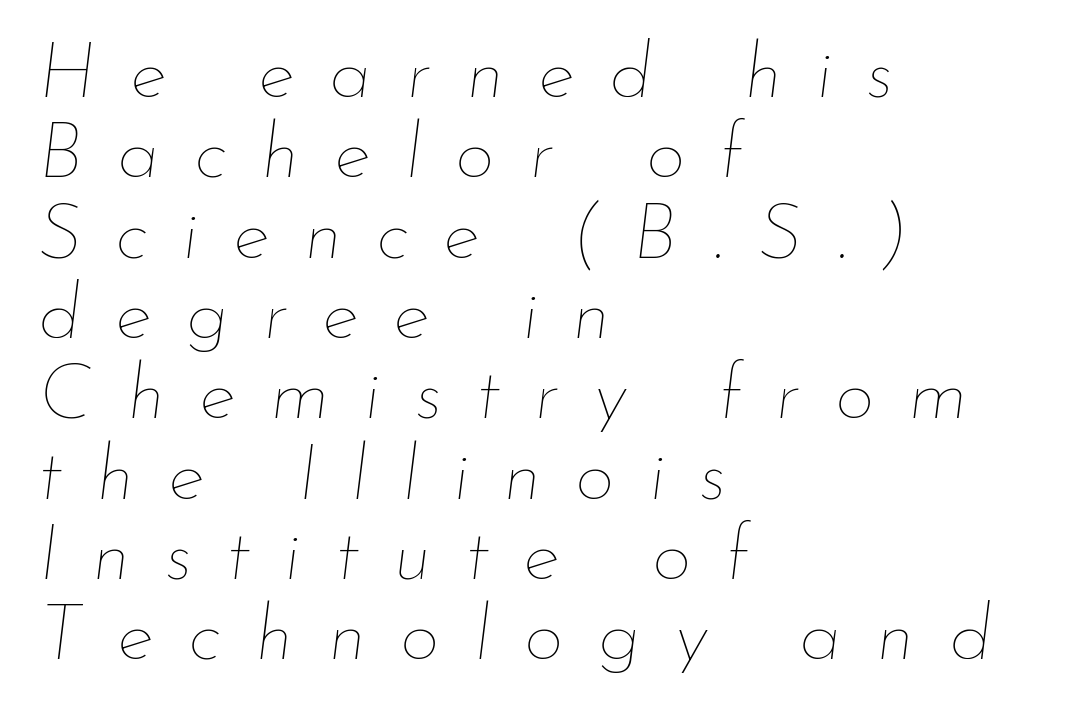
Every character sits at an angle, as italics do. This reads as an unemphasized weight, regular at the heaviest. Beneath every word, the page is bare. The ragged edge is on the right, which tells us the setting is flush left. The rendering inserts visible extra space after every character.
